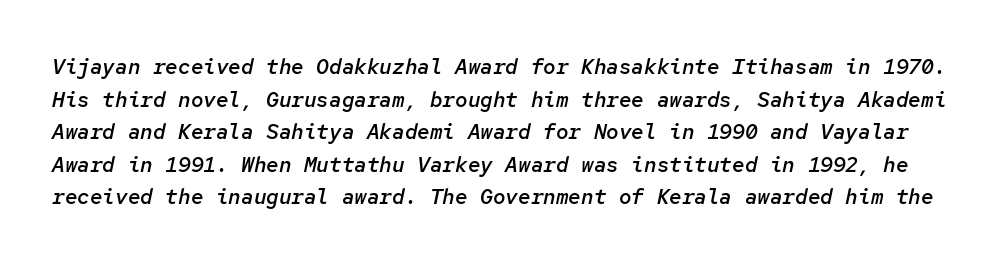
Q: Is the text bold? A: Semi-bold.
Q: Is the text italic (slanted)? A: Yes, it leans right by about 12 degrees.
Q: Is the text underlined? A: No.
Q: Is the spacing between letters normal or unusually wide? A: Normal.
Q: Is the spacing between lines tight, normal or loose? A: Normal.
